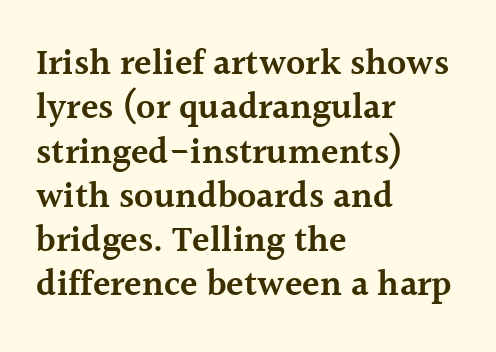
{"serif": "yes", "italic": "no", "bold": "semi", "weight": "semibold", "width": "normal", "x_height": "medium", "monospaced": "no", "underline": "no", "align": "left", "line_spacing_ratio": 1.23, "letter_spacing": "normal", "letter_spacing_em": 0.0, "glyph_px": 36}
